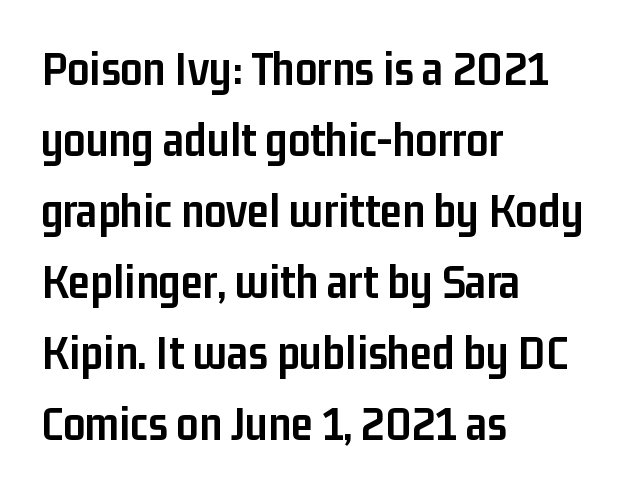
Q: Is the text bold? A: Yes.
Q: Is the text italic (slanted)? A: No, it is upright.
Q: Is the typeface a serif or a sans-serif typeface? A: Sans-serif.
Q: Is the text underlined? A: No.
Q: How is the paragraph aligned? A: Left-aligned.
Q: Is the spacing between letters normal or unusually wide? A: Normal.
Q: Is the spacing between lines tight, normal or loose? A: Normal.
Q: Width (condensed, normal, or wide)? A: Condensed.
Q: Stroke contrast? A: Low.
Q: x-height? A: Medium.
Q: Monospaced? A: No.
